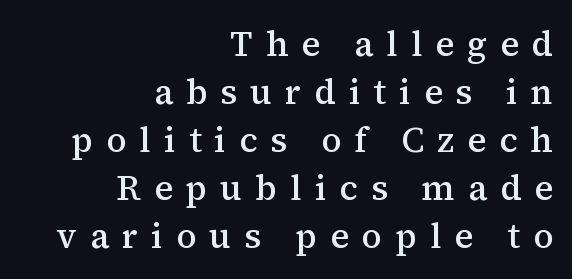
The image shows 35 px semibold serif type, upright; set right-aligned, normal line spacing (1.37x), unusually wide letter spacing (+0.37 em), not underlined; medium stroke contrast and a medium x-height.
